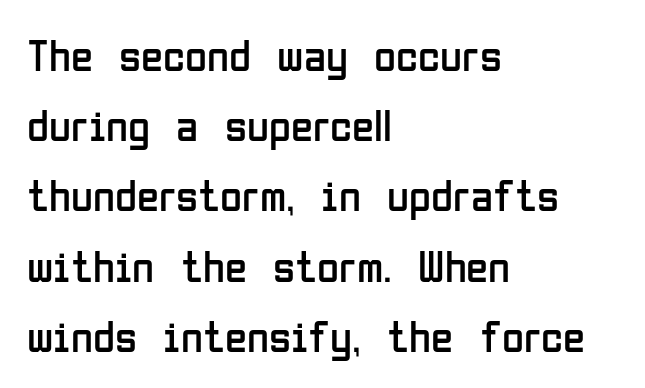
The image shows 45 px regular-weight, condensed sans-serif type, upright; set left-aligned, normal line spacing (1.56x), normal letter spacing, not underlined; low stroke contrast and a medium x-height.
